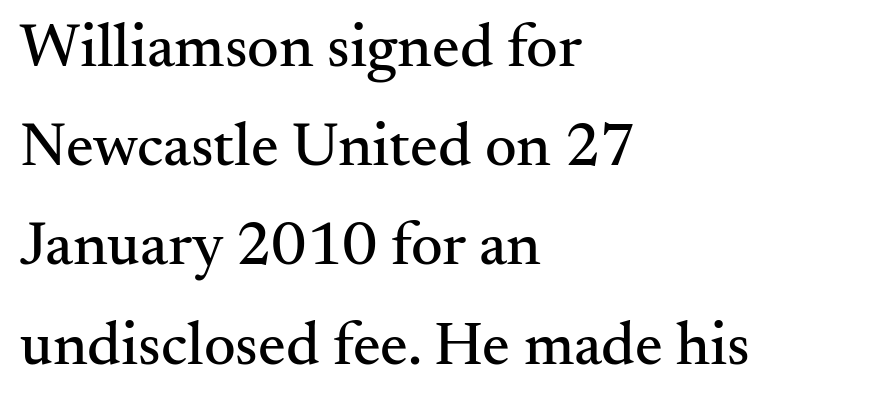
{"serif": "yes", "italic": "no", "width": "normal", "stroke_contrast": "medium", "x_height": "small", "monospaced": "no", "underline": "no", "align": "left", "line_spacing": "normal", "line_spacing_ratio": 1.6, "letter_spacing": "normal", "letter_spacing_em": 0.0, "glyph_px": 62}
